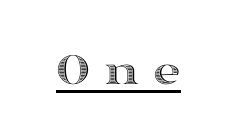
The image shows 48 px wide type, upright; set unusually wide letter spacing (+0.26 em), underlined; a medium x-height.
